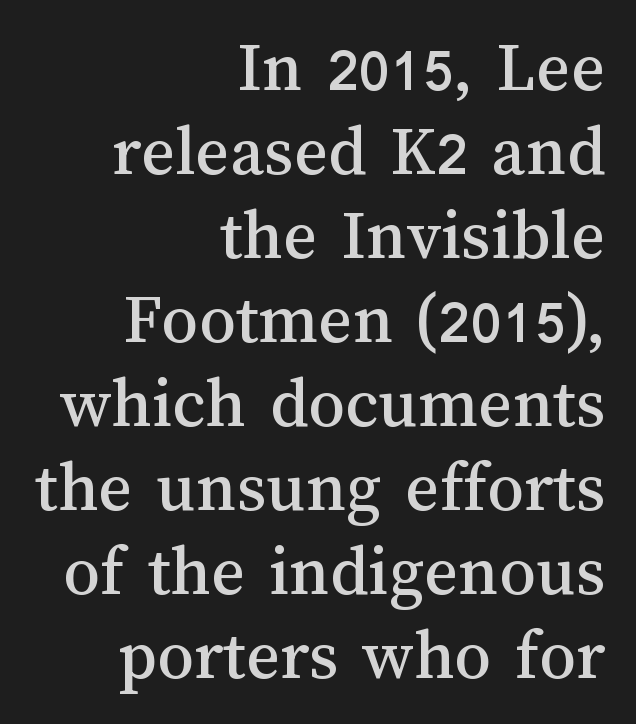
Q: Is the text italic (slanted)? A: No, it is upright.
Q: Is the text underlined? A: No.
Q: How is the paragraph aligned? A: Right-aligned.
Q: Is the spacing between letters normal or unusually wide? A: Normal.
Q: Is the spacing between lines tight, normal or loose? A: Tight.
Q: Width (condensed, normal, or wide)? A: Normal.
Q: Stroke contrast? A: Medium.
Q: x-height? A: Medium.
Q: Monospaced? A: No.
